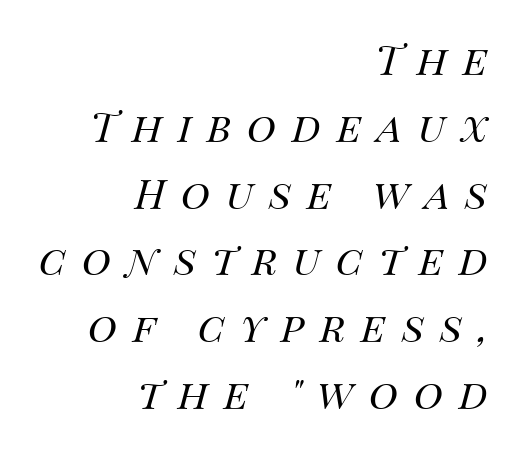
It's the slanting kind of type. The passage shown stacks its lines at a standard gap. Each letter keeps its own natural width here, so spacing adapts to shape. Has an underline been added? It has not. How are the letters spaced? Widely, with obvious added tracking. Weight: in the light-to-regular range.
